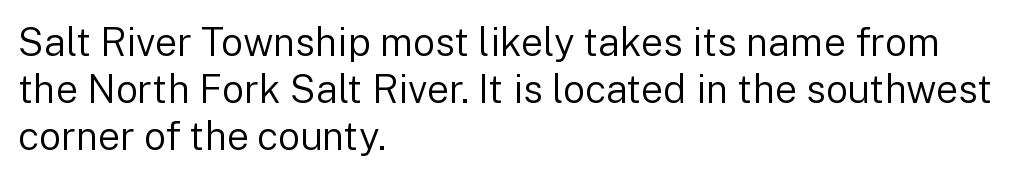
The image shows 39 px regular-weight sans-serif type, upright; set left-aligned, line spacing 1.21x, normal letter spacing, not underlined; low stroke contrast and a medium x-height.
